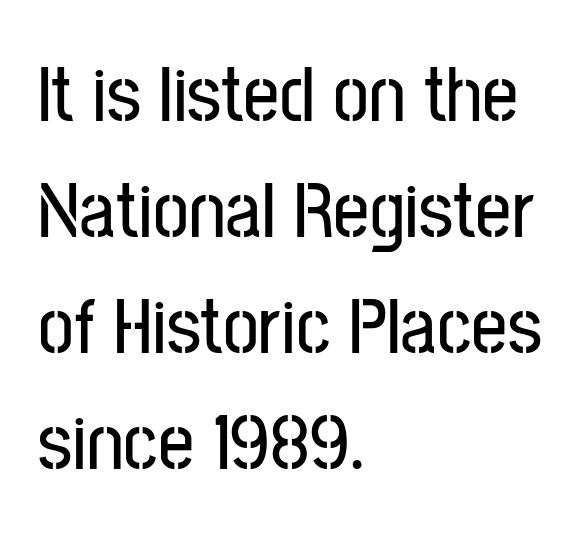
The face used here is a sans, in the tradition of grotesques and geometrics. The horizontal fit of the characters is conventional and even. Looks like regular typesetting: each glyph gets only the width it needs. Reading down the block, your eye returns to a fixed left position each line.
